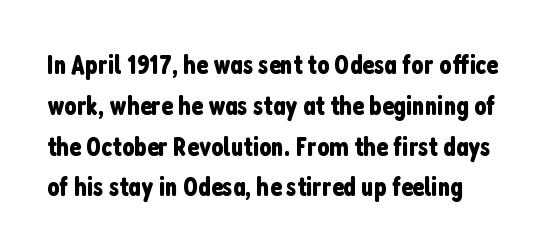
{"italic": "no", "underline": "no", "align": "left", "line_spacing": "normal", "line_spacing_ratio": 1.51, "letter_spacing": "normal", "letter_spacing_em": 0.0, "glyph_px": 27}
